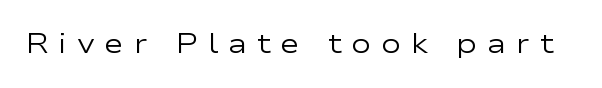
The image shows 27 px text type, upright; set unusually wide letter spacing (+0.36 em), not underlined.
